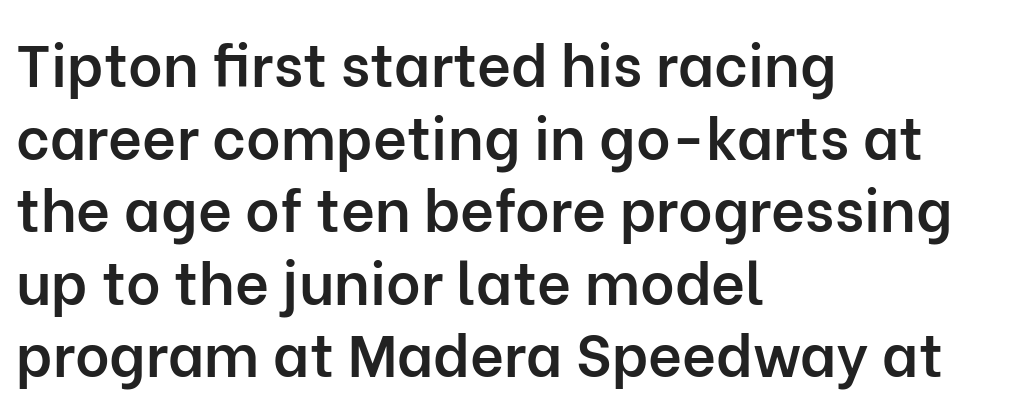
The zone under the glyphs is completely vacant. Do the letters lean? They stand straight. Think of a printed novel: that variable character pitch is what you see here. The rendering keeps characters at their native spacing. Left-aligned paragraph, ragged on the right. Each glyph is drawn with semibold strokes, heavier than normal yet not fully bold.
